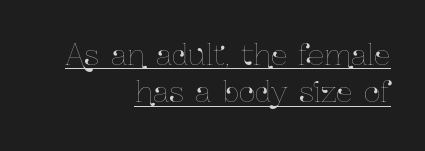
A rule runs beneath these lines of type. The ragged edge is on the left, which tells us the setting is flush right. Each letter keeps its own natural width here, so spacing adapts to shape. This is the regular roman posture of the typeface.
